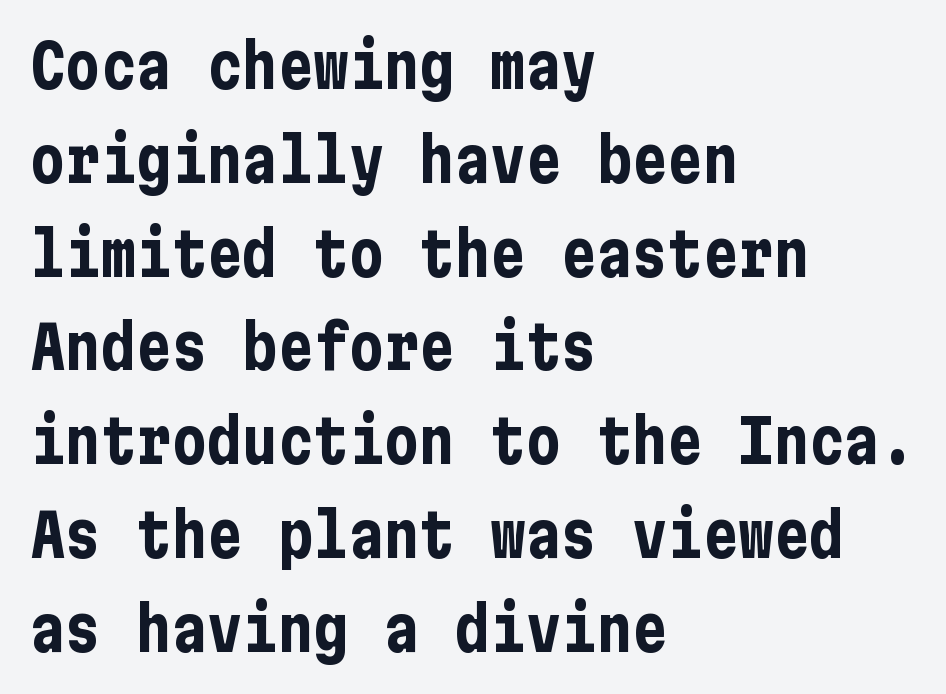
Q: Is the text bold? A: Yes.
Q: Is the text italic (slanted)? A: No, it is upright.
Q: Is the typeface a serif or a sans-serif typeface? A: Sans-serif.
Q: Is the text underlined? A: No.
Q: How is the paragraph aligned? A: Left-aligned.
Q: Is the spacing between letters normal or unusually wide? A: Normal.
Q: Is the spacing between lines tight, normal or loose? A: Normal.
Q: Width (condensed, normal, or wide)? A: Condensed.
Q: Stroke contrast? A: Low.
Q: x-height? A: Medium.
